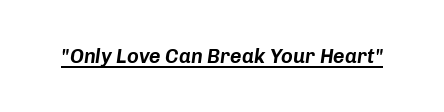
You can see a thin bar hugging the bottom of the glyphs. Tall strokes in this sample are angled rather than plumb. The letterforms sit shoulder to shoulder at normal distance.
